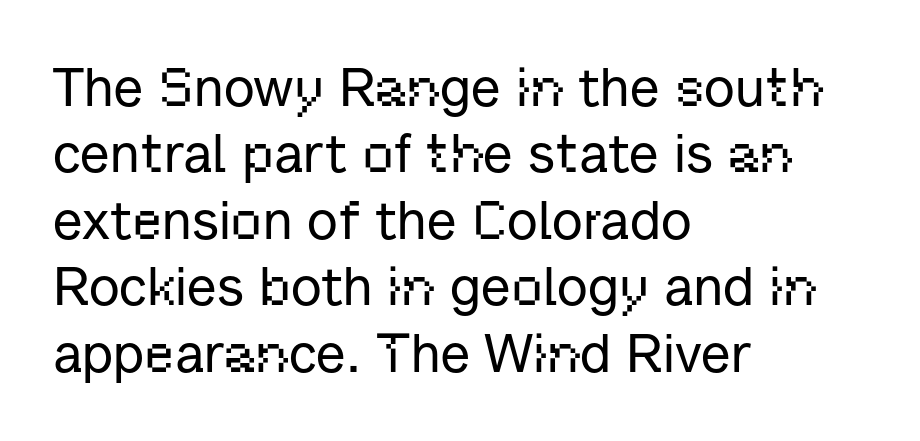
This sample uses a sans-serif face. It's the straight-up-and-down kind of type. Character widths vary here, with narrow letters taking less room than wide ones. Is the block centered? No — it sits flush against the left margin.
